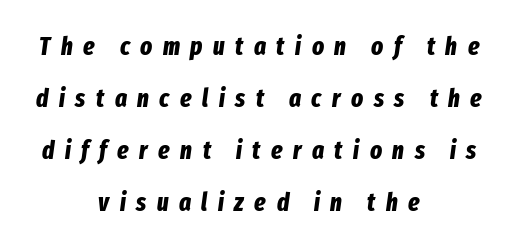
The image shows 25 px bold type, italic (leaning right); set centered, loose line spacing (2.08x), unusually wide letter spacing (+0.42 em), not underlined.
